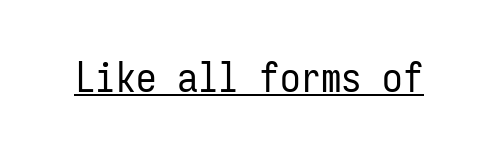
These lines are rendered in a fixed-pitch font. The weight tops out at a normal text grade. Students, observe the line beneath the letters — that is underlining. These lines were composed using upright roman letters.
